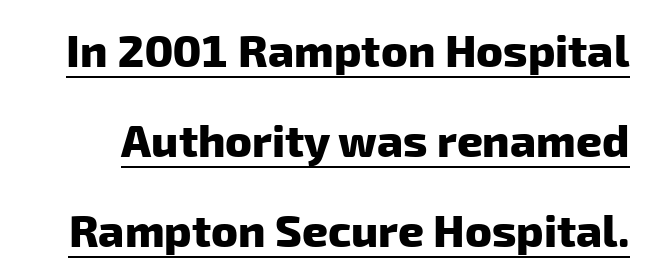
Q: Is the text bold? A: Yes.
Q: Is the typeface a serif or a sans-serif typeface? A: Sans-serif.
Q: Is the text underlined? A: Yes.
Q: Is the spacing between letters normal or unusually wide? A: Normal.
Q: Is the spacing between lines tight, normal or loose? A: Loose.
Q: Width (condensed, normal, or wide)? A: Normal.
Q: Stroke contrast? A: Low.
Q: x-height? A: Medium.
Q: Monospaced? A: No.
